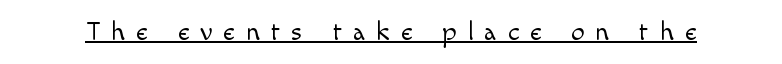
The image shows 27 px text type, upright; set unusually wide letter spacing (+0.41 em), underlined.
